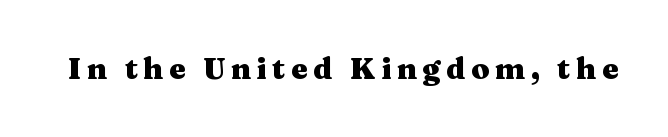
{"serif": "yes", "italic": "no", "bold": "yes", "weight": "heavy", "width": "wide", "stroke_contrast": "medium", "x_height": "medium", "monospaced": "no", "underline": "no", "letter_spacing": "wide", "letter_spacing_em": 0.2, "glyph_px": 29}
